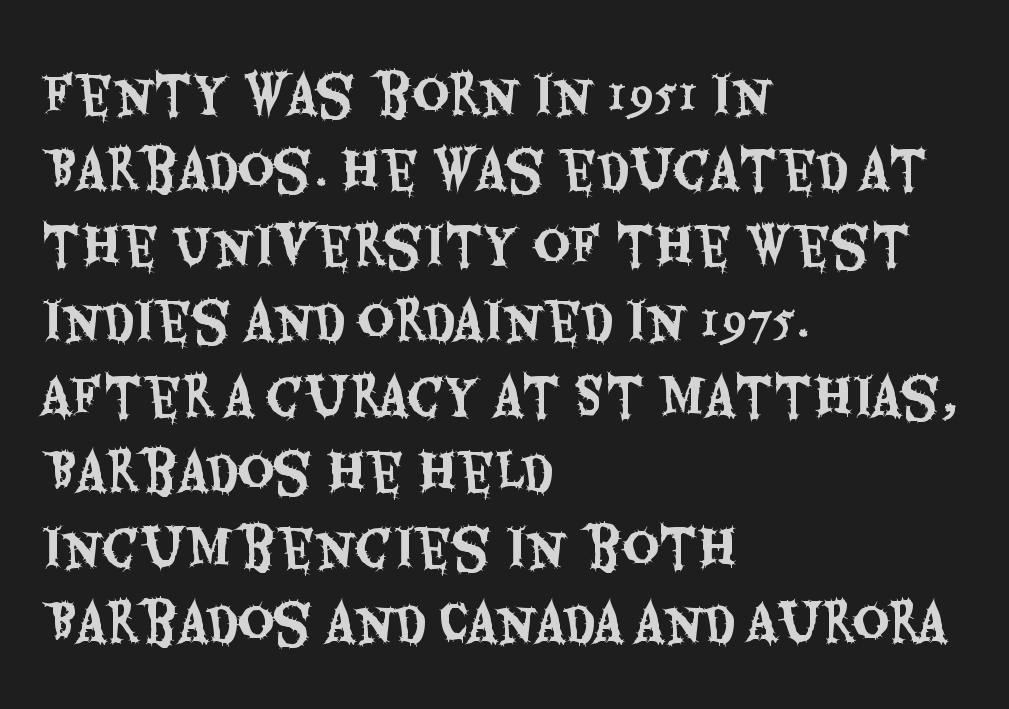
The image shows 51 px condensed sans-serif type, upright; set left-aligned, normal line spacing (1.48x), normal letter spacing, not underlined; medium stroke contrast and a large x-height.
